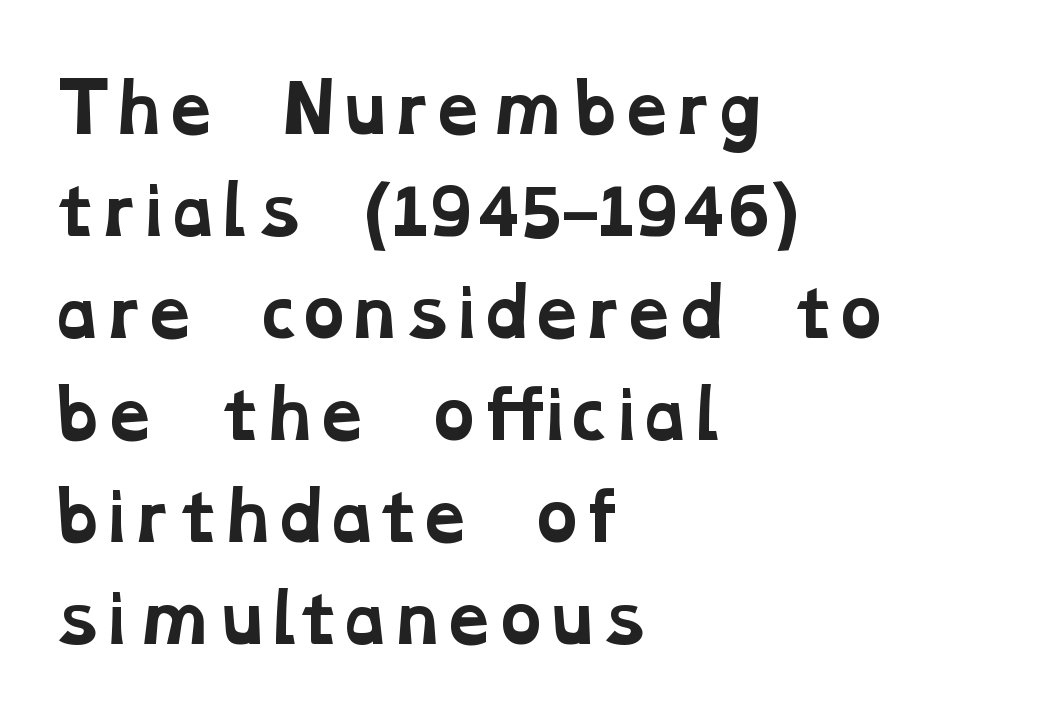
The image shows 65 px bold, wide serif type; set left-aligned, normal line spacing (1.57x), normal letter spacing, not underlined; low stroke contrast and a medium x-height.
